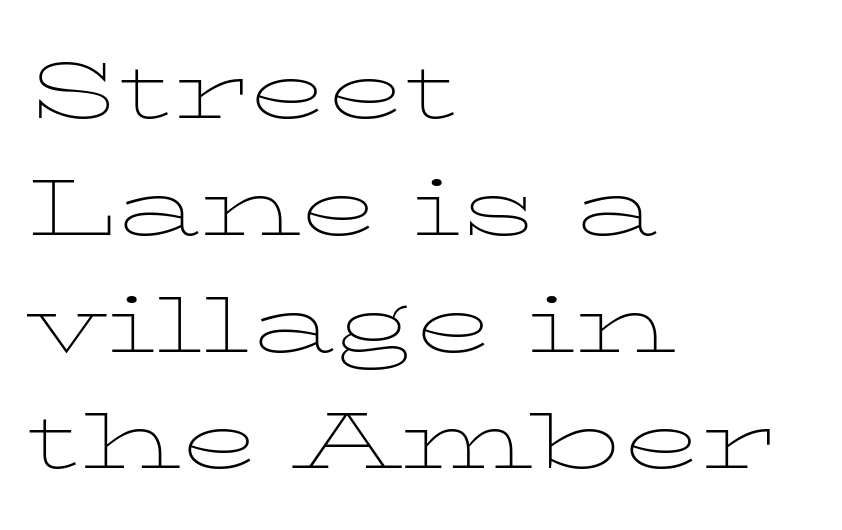
{"serif": "yes", "italic": "no", "bold": "no", "weight": "thin", "width": "wide", "stroke_contrast": "low", "x_height": "medium", "monospaced": "no", "underline": "no", "align": "left", "line_spacing": "normal", "line_spacing_ratio": 1.46, "letter_spacing": "normal", "letter_spacing_em": 0.0, "glyph_px": 80}
